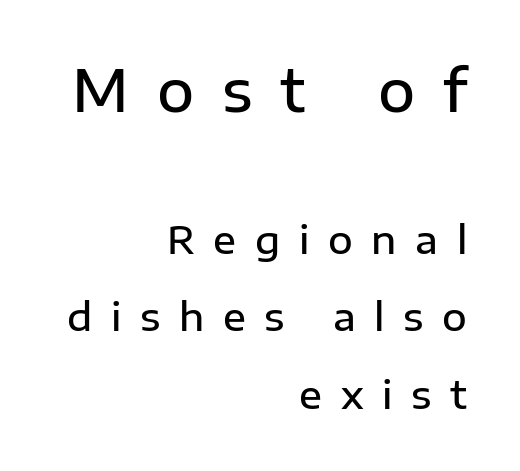
Compared with an ordinary text face, these strokes are moderately heavier — a semibold. The rendering uses natural spacing where letterforms have individual widths. Plain, unruled lines of type. A great deal of white space separates one row of letters from the next. These lines stack with their right ends in a neat column.
